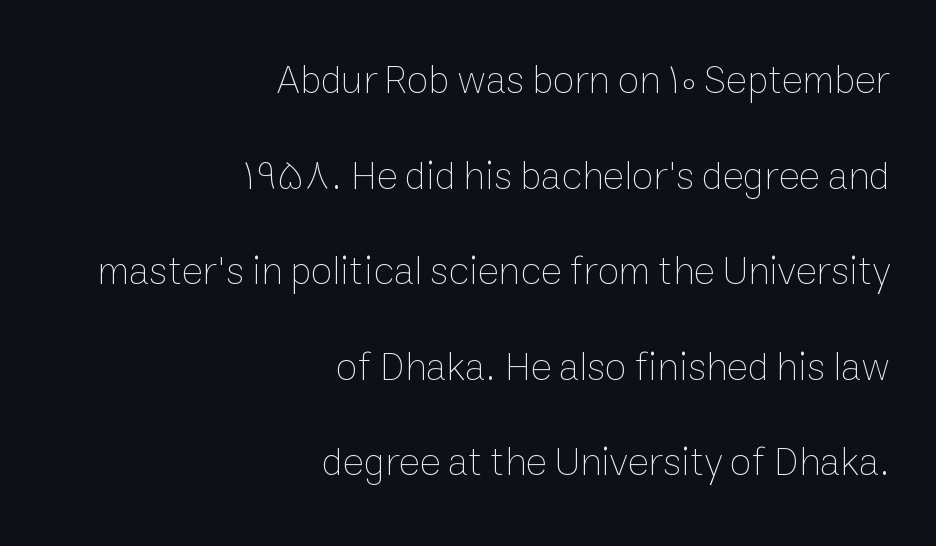
Q: Is the text bold? A: No.
Q: Is the text italic (slanted)? A: No, it is upright.
Q: Is the text underlined? A: No.
Q: How is the paragraph aligned? A: Right-aligned.
Q: Is the spacing between letters normal or unusually wide? A: Normal.
Q: Is the spacing between lines tight, normal or loose? A: Loose.
Q: Width (condensed, normal, or wide)? A: Normal.
Q: Stroke contrast? A: Low.
Q: x-height? A: Medium.
Q: Monospaced? A: No.
